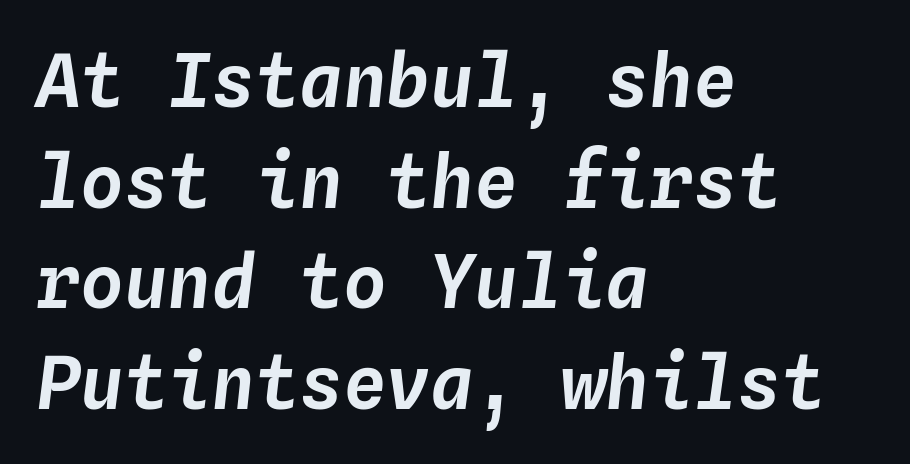
{"italic": "yes", "lean": "right", "slant_degrees": 4, "width": "normal", "stroke_contrast": "low", "x_height": "medium", "monospaced": "yes", "underline": "no", "align": "left", "line_spacing": "normal", "line_spacing_ratio": 1.38, "letter_spacing": "normal", "letter_spacing_em": 0.0, "glyph_px": 73}
